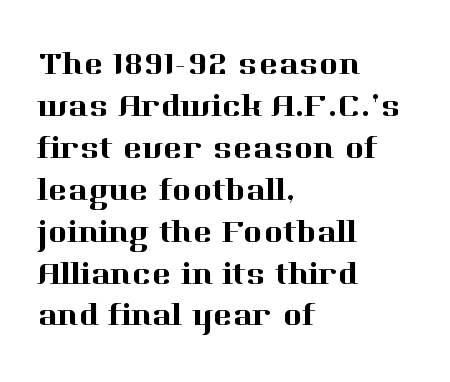
Q: Is the text italic (slanted)? A: No, it is upright.
Q: Is the typeface a serif or a sans-serif typeface? A: Serif.
Q: Is the text underlined? A: No.
Q: How is the paragraph aligned? A: Left-aligned.
Q: Is the spacing between letters normal or unusually wide? A: Normal.
Q: Is the spacing between lines tight, normal or loose? A: Normal.
Q: Width (condensed, normal, or wide)? A: Normal.
Q: Stroke contrast? A: High.
Q: x-height? A: Medium.
Q: Monospaced? A: No.
